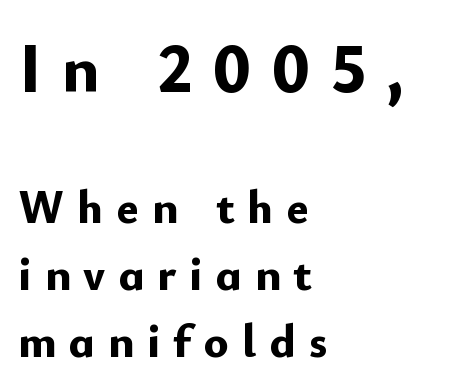
If you squint, the top block still reads clearly — it's the larger of the two. A typesetter would label this face a sans. Line spacing here is normal. Do the characters align in a grid? No, the font is proportional.
